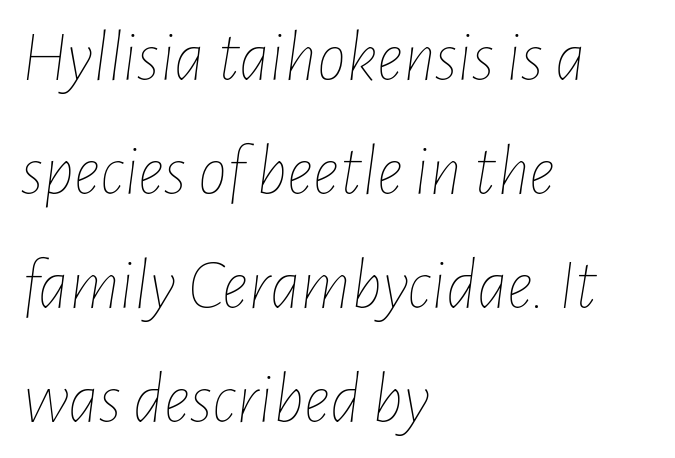
Q: Is the text bold? A: No.
Q: Is the text italic (slanted)? A: Yes, it leans right by about 7 degrees.
Q: Is the text underlined? A: No.
Q: How is the paragraph aligned? A: Left-aligned.
Q: Is the spacing between letters normal or unusually wide? A: Normal.
Q: Is the spacing between lines tight, normal or loose? A: Normal.
Q: Width (condensed, normal, or wide)? A: Condensed.
Q: Stroke contrast? A: Low.
Q: x-height? A: Medium.
Q: Monospaced? A: No.
